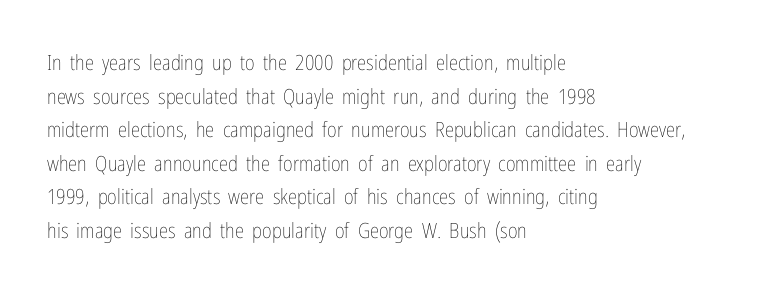
Q: Is the text bold? A: No.
Q: Is the text italic (slanted)? A: No, it is upright.
Q: Is the text underlined? A: No.
Q: How is the paragraph aligned? A: Left-aligned.
Q: Is the spacing between letters normal or unusually wide? A: Normal.
Q: Is the spacing between lines tight, normal or loose? A: Normal.
